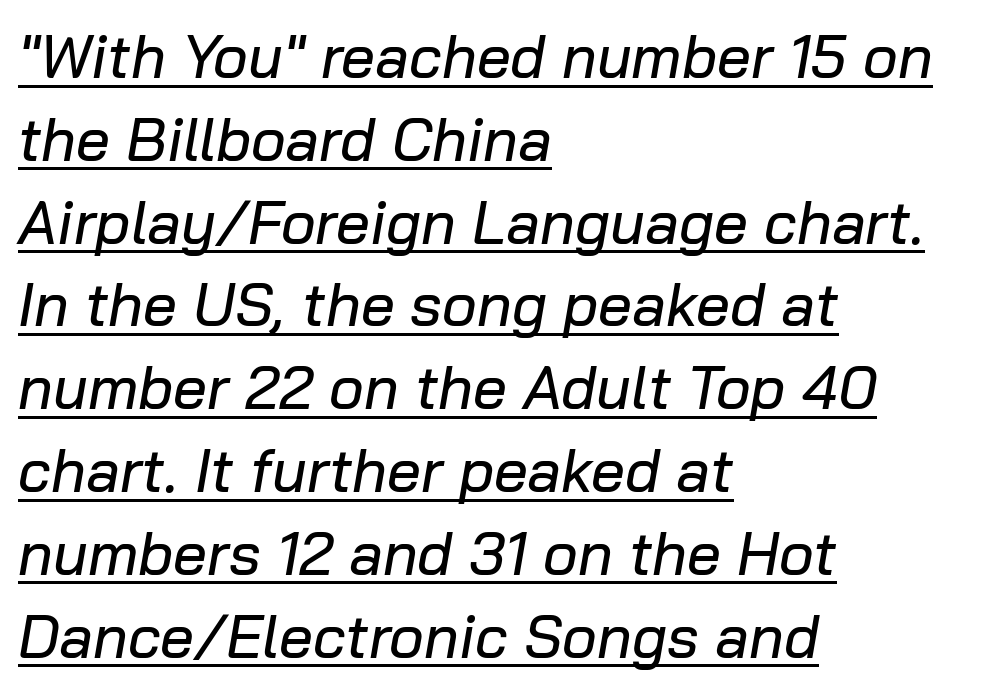
{"italic": "yes", "lean": "right", "slant_degrees": 10, "width": "normal", "stroke_contrast": "low", "x_height": "medium", "monospaced": "no", "underline": "yes", "align": "left", "line_spacing": "normal", "line_spacing_ratio": 1.38, "letter_spacing": "normal", "letter_spacing_em": 0.0, "glyph_px": 60}
